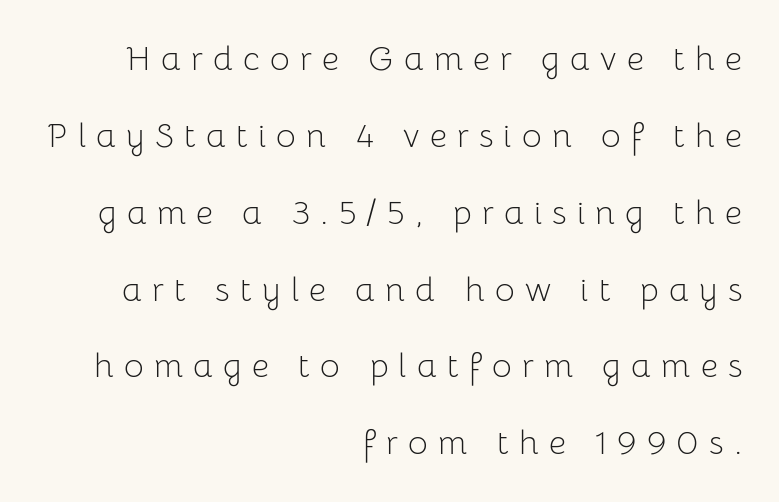
The image shows 34 px light sans-serif type, upright; set right-aligned, loose line spacing (2.26x), unusually wide letter spacing (+0.3 em), not underlined; low stroke contrast and a medium x-height.
